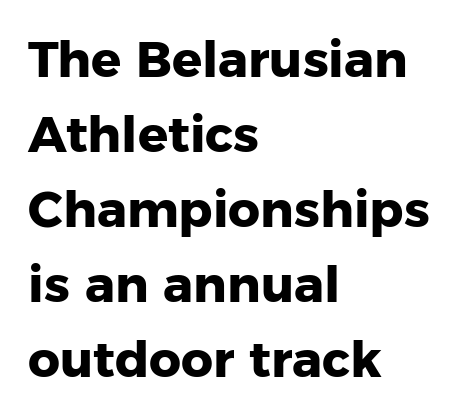
The image shows 50 px heavy sans-serif type, upright; set left-aligned, normal line spacing (1.5x), normal letter spacing, not underlined; low stroke contrast and a medium x-height.
